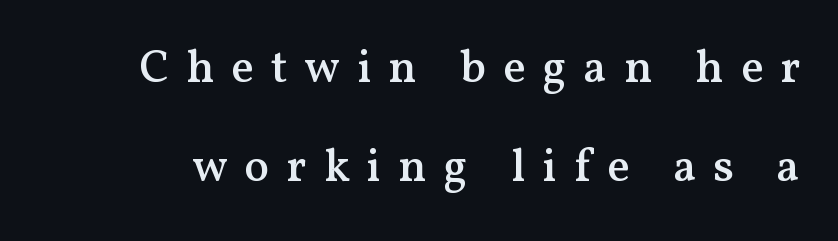
The image shows 46 px semibold serif type, upright; set loose line spacing (2.16x), unusually wide letter spacing (+0.37 em), not underlined; medium stroke contrast and a medium x-height.
